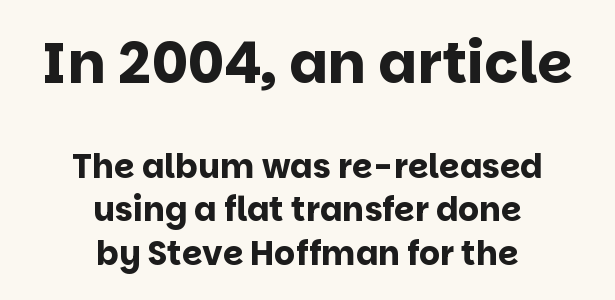
The image shows 57 px bold sans-serif type, upright; set centered, normal line spacing (1.31x), normal letter spacing, not underlined; the first (top) block is 1.73x larger; low stroke contrast and a large x-height.
